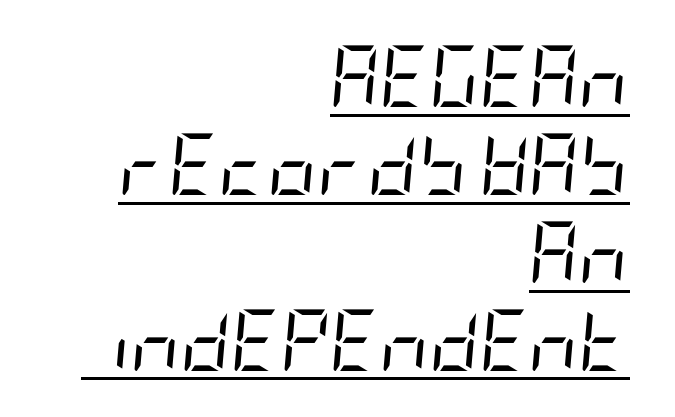
The image shows 61 px regular-weight, condensed type, italic (leaning right); set right-aligned, normal line spacing (1.44x), normal letter spacing, underlined; low stroke contrast and a large x-height.
